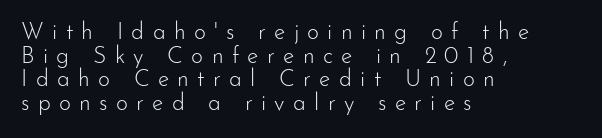
Q: Is the text bold? A: No.
Q: Is the text italic (slanted)? A: No, it is upright.
Q: Is the text underlined? A: No.
Q: How is the paragraph aligned? A: Left-aligned.
Q: Is the spacing between letters normal or unusually wide? A: Unusually wide.
Q: Is the spacing between lines tight, normal or loose? A: Tight.
